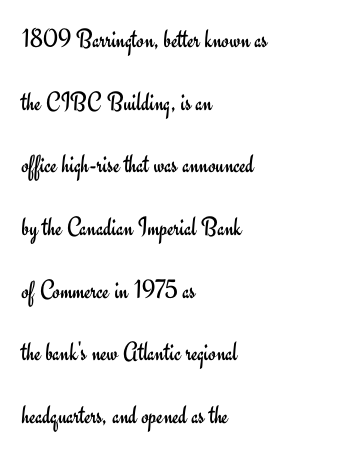
Each stroke keeps to a modest, everyday thickness or less. Caption: multi-line text, flush left, ragged right. The vertical gap from one line to the next is large. The baseline area is clear. In terms of letterspacing, this is plain default setting.
